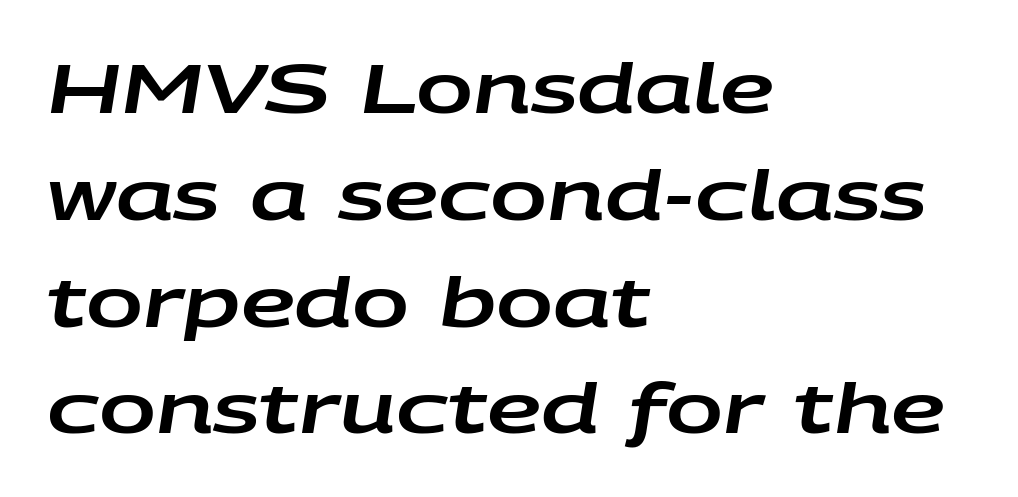
The image shows 68 px wide type, italic (leaning right); set left-aligned, normal line spacing (1.57x), normal letter spacing, not underlined; low stroke contrast and a large x-height.
